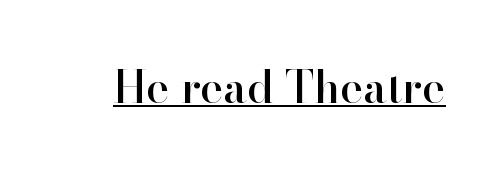
The image shows 44 px serif type, upright; set normal letter spacing, underlined; high stroke contrast and a small x-height.
